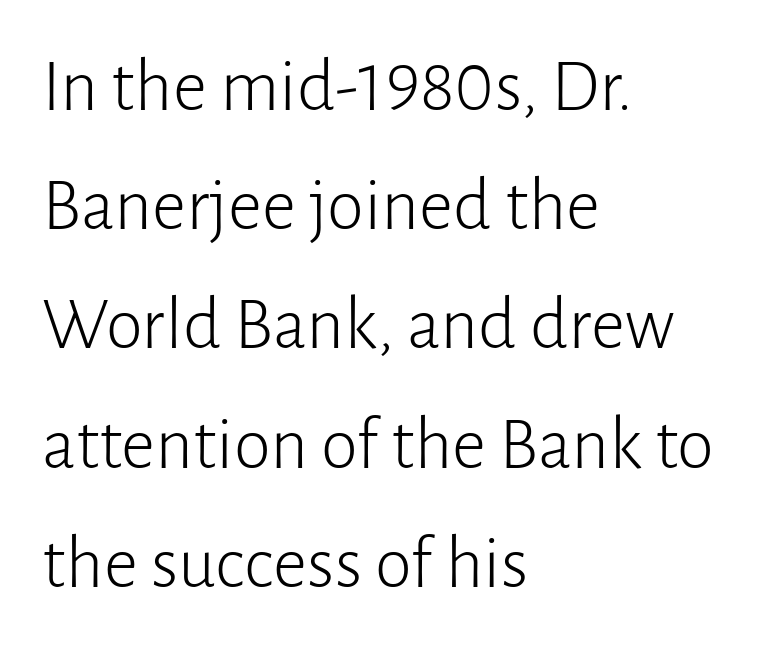
One glance says typical: line gaps are just what's usual. Students, note that the glyphs here touch the page at normal intervals. Are there feet on the stems? There aren't — it's a sans. Unmarked baselines from the first word to the last. The cut favours lightness, reaching ordinary text weight at its darkest.
